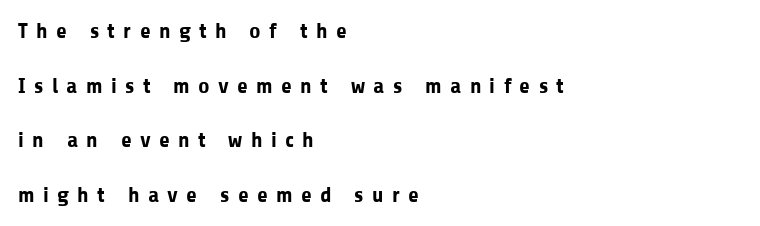
The area under the type is left untouched. Honestly, the letter spacing is so wide it's the main thing you notice. The face used here has the dense, thick strokes of a bold. You could fit nearly another row in the gap between these rows. Teacher's note: observe the even left margin — that is flush-left alignment. Ascenders rise straight up at ninety degrees.
